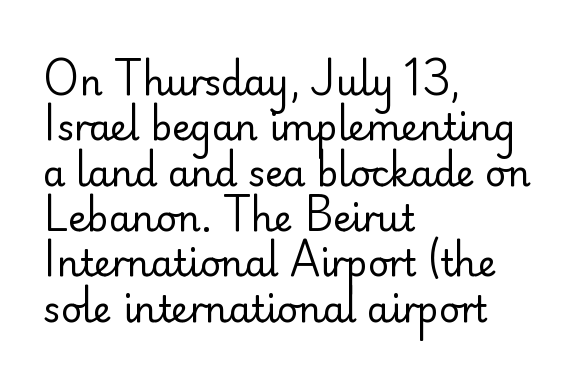
Q: Is the text bold? A: No.
Q: Is the text italic (slanted)? A: No, it is upright.
Q: Is the typeface a serif or a sans-serif typeface? A: Sans-serif.
Q: Is the text underlined? A: No.
Q: How is the paragraph aligned? A: Left-aligned.
Q: Is the spacing between letters normal or unusually wide? A: Normal.
Q: Is the spacing between lines tight, normal or loose? A: Normal.
Q: Width (condensed, normal, or wide)? A: Normal.
Q: Stroke contrast? A: Low.
Q: x-height? A: Small.
Q: Monospaced? A: No.
